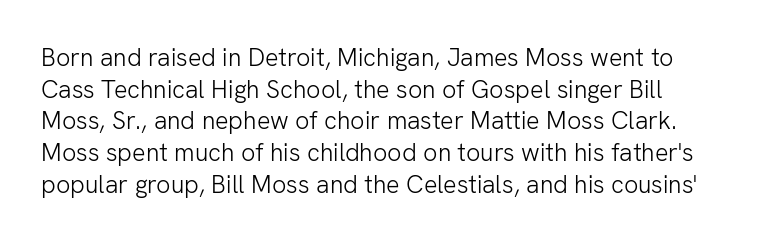
Q: Is the text bold? A: No.
Q: Is the text italic (slanted)? A: No, it is upright.
Q: Is the text underlined? A: No.
Q: Is the spacing between letters normal or unusually wide? A: Normal.
Q: Is the spacing between lines tight, normal or loose? A: Normal.
